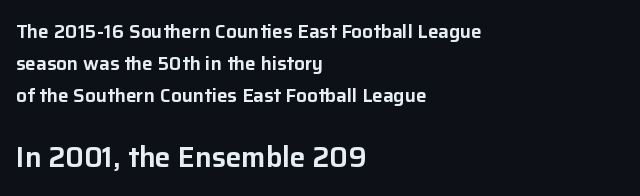
Think of a printed novel: that variable character pitch is what you see here. The typesetter chose a ragged-right arrangement here. This block has exactly the height ordinary leading produces. The more generous point size was reserved for the lower chunk. The type family on display is of the sans-serif kind. Italic: no, the glyphs are upright roman.
